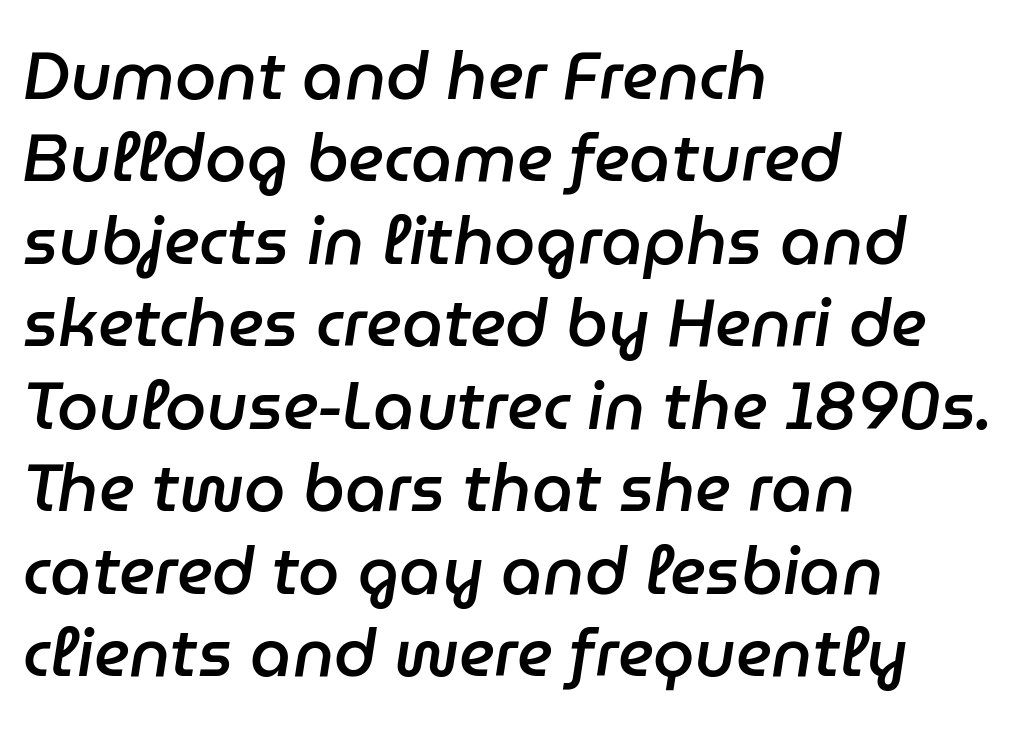
The image shows 66 px semibold type, italic (leaning right); set left-aligned, normal line spacing (1.25x), normal letter spacing, not underlined; low stroke contrast and a medium x-height.
